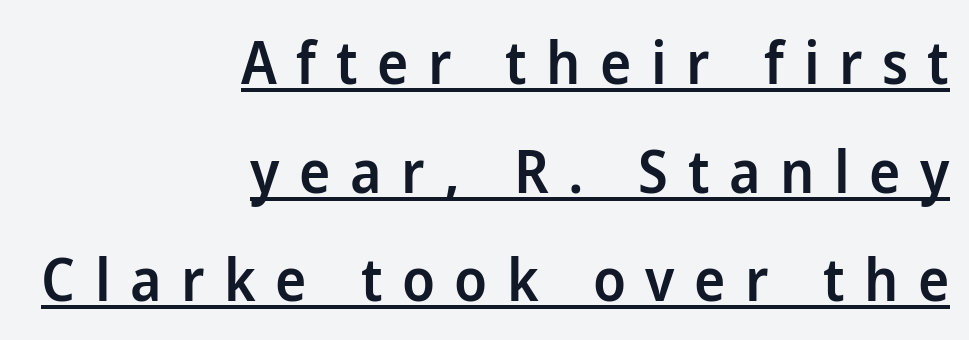
Q: Is the text bold? A: Semi-bold.
Q: Is the text italic (slanted)? A: No, it is upright.
Q: Is the typeface a serif or a sans-serif typeface? A: Sans-serif.
Q: Is the text underlined? A: Yes.
Q: How is the paragraph aligned? A: Right-aligned.
Q: Is the spacing between letters normal or unusually wide? A: Unusually wide.
Q: Width (condensed, normal, or wide)? A: Normal.
Q: Stroke contrast? A: Low.
Q: x-height? A: Medium.
Q: Monospaced? A: No.
